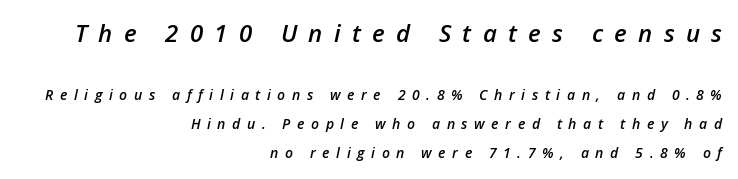
{"italic": "yes", "lean": "right", "slant_degrees": 12, "bold": "semi", "underline": "no", "align": "right", "line_spacing": "loose", "line_spacing_ratio": 2.07, "letter_spacing": "wide", "letter_spacing_em": 0.47, "larger_block": "first", "size_ratio": 1.71, "glyph_px": 24}
